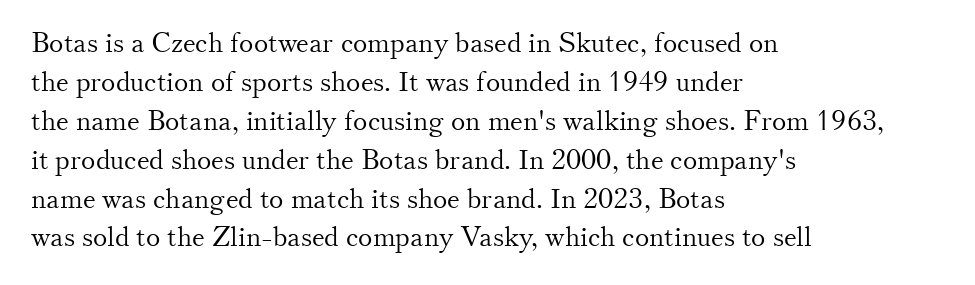
{"italic": "no", "bold": "no", "underline": "no", "align": "left", "line_spacing": "normal", "line_spacing_ratio": 1.44, "letter_spacing": "normal", "letter_spacing_em": 0.0, "glyph_px": 27}
